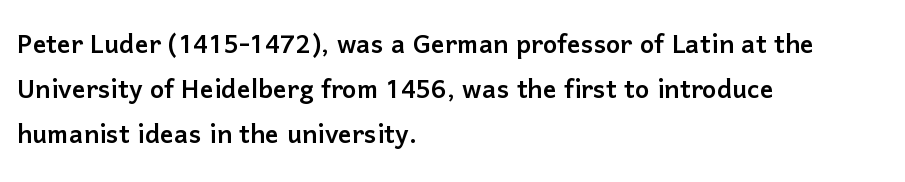
Q: Is the text italic (slanted)? A: No, it is upright.
Q: Is the typeface a serif or a sans-serif typeface? A: Sans-serif.
Q: Is the text underlined? A: No.
Q: How is the paragraph aligned? A: Left-aligned.
Q: Is the spacing between letters normal or unusually wide? A: Normal.
Q: Is the spacing between lines tight, normal or loose? A: Normal.
Q: Width (condensed, normal, or wide)? A: Normal.
Q: Stroke contrast? A: Low.
Q: x-height? A: Medium.
Q: Monospaced? A: No.
